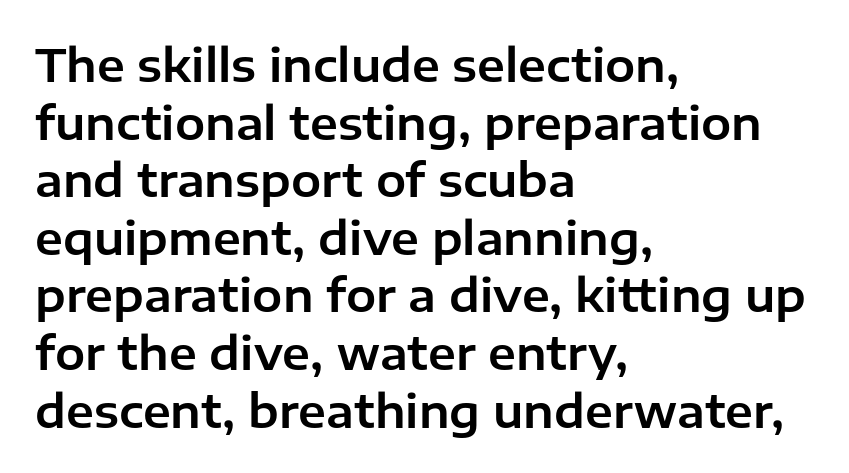
Q: Is the text italic (slanted)? A: No, it is upright.
Q: Is the typeface a serif or a sans-serif typeface? A: Sans-serif.
Q: Is the text underlined? A: No.
Q: How is the paragraph aligned? A: Left-aligned.
Q: Is the spacing between letters normal or unusually wide? A: Normal.
Q: Is the spacing between lines tight, normal or loose? A: Normal.
Q: Width (condensed, normal, or wide)? A: Normal.
Q: Stroke contrast? A: Low.
Q: x-height? A: Medium.
Q: Monospaced? A: No.
